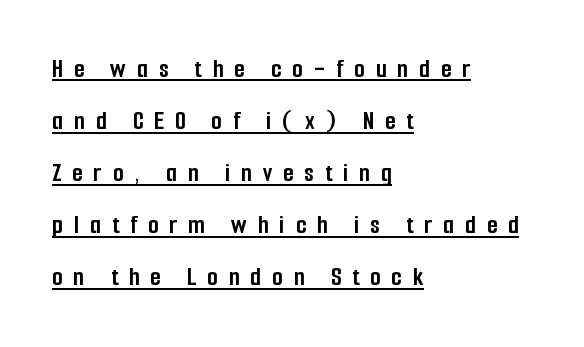
Q: Is the text bold? A: Yes.
Q: Is the text italic (slanted)? A: No, it is upright.
Q: Is the text underlined? A: Yes.
Q: How is the paragraph aligned? A: Left-aligned.
Q: Is the spacing between letters normal or unusually wide? A: Unusually wide.
Q: Is the spacing between lines tight, normal or loose? A: Loose.
